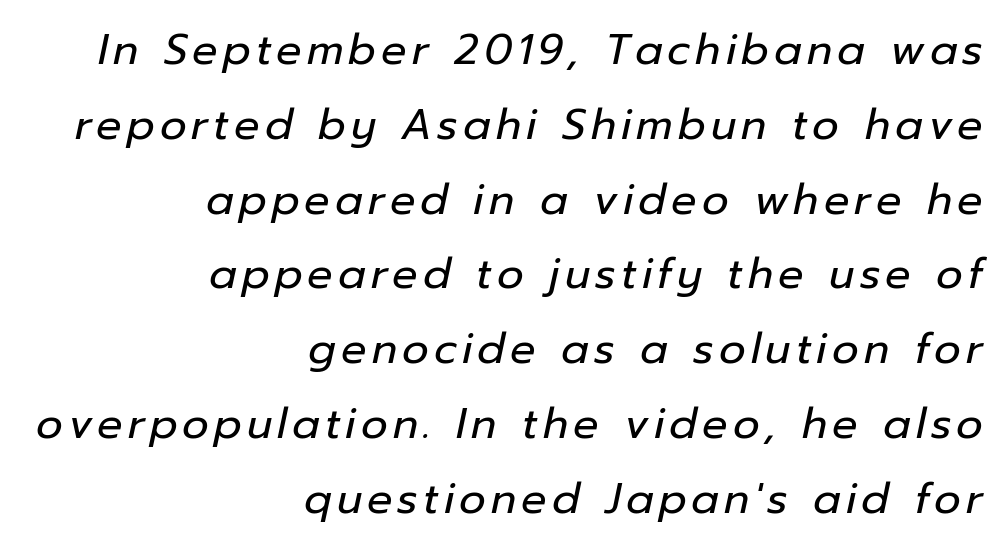
Only glyphs here, with clear space below each row. Is the type heavy? It reads as light-to-regular instead. Alignment: flush right. Character widths vary here, with narrow letters taking less room than wide ones. Rendered with sloped, italic letterforms.
